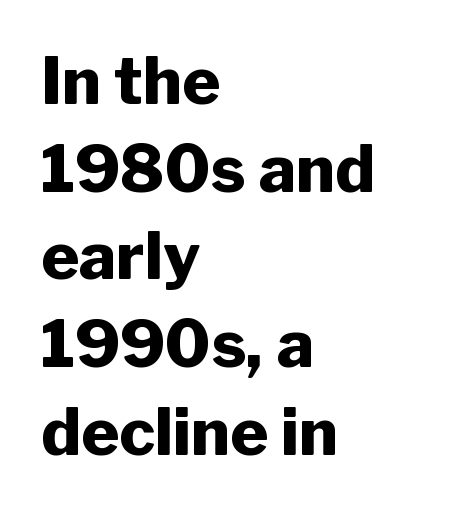
{"serif": "no", "italic": "no", "bold": "yes", "weight": "heavy", "width": "normal", "stroke_contrast": "low", "x_height": "medium", "monospaced": "no", "underline": "no", "align": "left", "line_spacing": "normal", "line_spacing_ratio": 1.35, "letter_spacing": "normal", "letter_spacing_em": 0.0, "glyph_px": 65}
